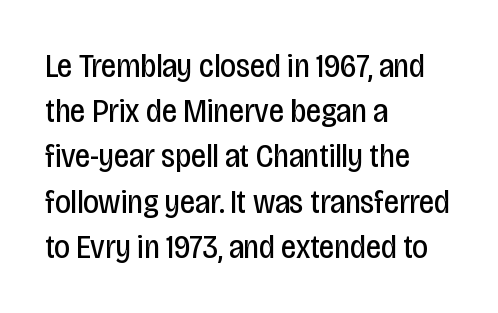
Q: Is the text bold? A: No.
Q: Is the text italic (slanted)? A: No, it is upright.
Q: Is the typeface a serif or a sans-serif typeface? A: Sans-serif.
Q: Is the text underlined? A: No.
Q: How is the paragraph aligned? A: Left-aligned.
Q: Is the spacing between letters normal or unusually wide? A: Normal.
Q: Is the spacing between lines tight, normal or loose? A: Normal.
Q: Width (condensed, normal, or wide)? A: Condensed.
Q: Stroke contrast? A: Low.
Q: x-height? A: Large.
Q: Monospaced? A: No.
